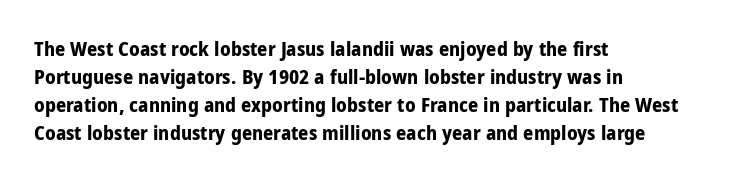
{"italic": "no", "bold": "yes", "underline": "no", "align": "left", "line_spacing": "normal", "line_spacing_ratio": 1.4, "letter_spacing": "normal", "letter_spacing_em": 0.0, "glyph_px": 20}
